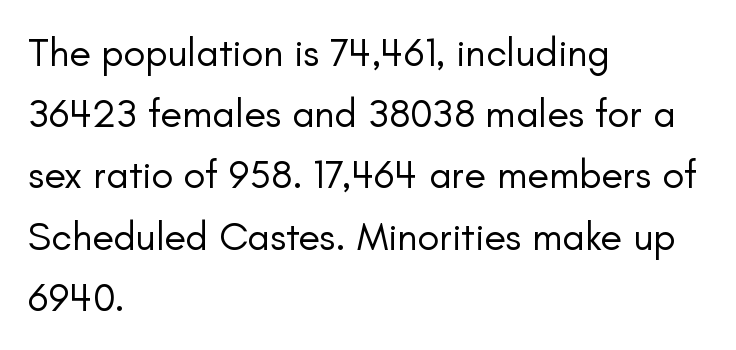
Each line starts at the same left margin while the right side varies. No italicization has been applied; the sample stays upright. Honestly, there is no underline to notice here at all. Each letter keeps its own natural width here, so spacing adapts to shape.
